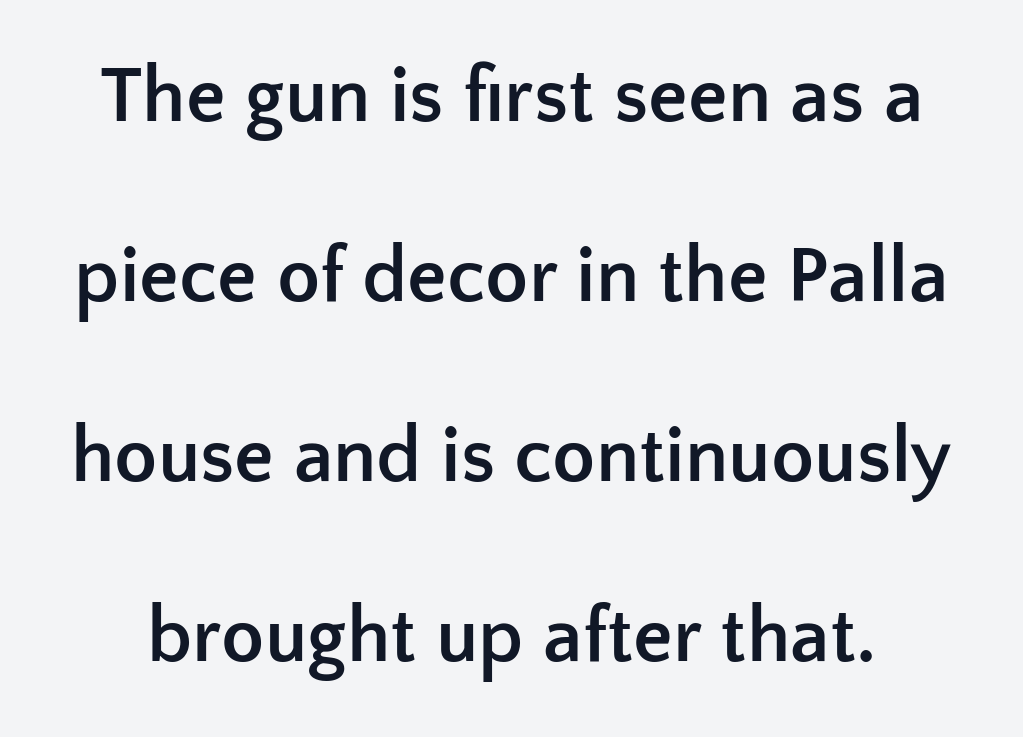
{"serif": "no", "italic": "no", "bold": "yes", "weight": "semibold", "width": "normal", "stroke_contrast": "low", "x_height": "medium", "monospaced": "no", "underline": "no", "line_spacing": "loose", "line_spacing_ratio": 2.28, "letter_spacing": "normal", "letter_spacing_em": 0.0, "glyph_px": 79}
